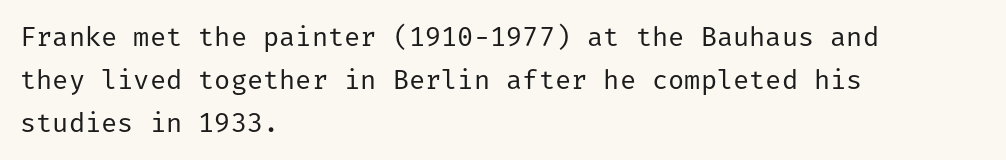
Q: Is the text bold? A: No.
Q: Is the text italic (slanted)? A: No, it is upright.
Q: Is the text underlined? A: No.
Q: How is the paragraph aligned? A: Left-aligned.
Q: Is the spacing between letters normal or unusually wide? A: Normal.
Q: Is the spacing between lines tight, normal or loose? A: Normal.
